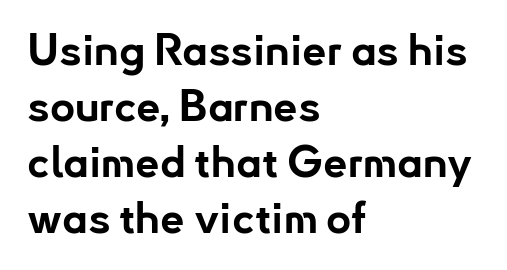
Q: Is the text bold? A: Yes.
Q: Is the text italic (slanted)? A: No, it is upright.
Q: Is the typeface a serif or a sans-serif typeface? A: Sans-serif.
Q: Is the text underlined? A: No.
Q: How is the paragraph aligned? A: Left-aligned.
Q: Is the spacing between letters normal or unusually wide? A: Normal.
Q: Is the spacing between lines tight, normal or loose? A: Normal.
Q: Width (condensed, normal, or wide)? A: Normal.
Q: Stroke contrast? A: Low.
Q: x-height? A: Small.
Q: Monospaced? A: No.
